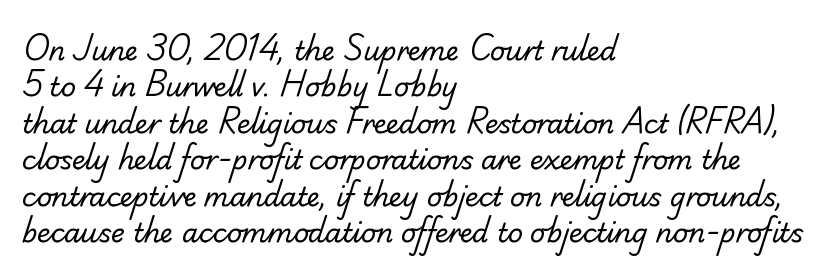
Each line starts at the same left margin while the right side varies. Regarding leading, the lines here are spaced in the standard way. No chunkiness to these letters — they're not bold. The face used here is rendered with its standard letterfit.
